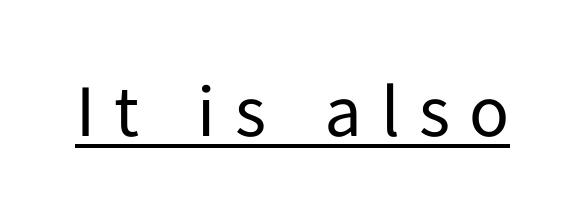
On a weight scale, this lands at 450 or below. Letterform terminals end flat and unadorned throughout the passage. Glance below the letters and you will spot a drawn line. Nope, not italic — everything's standing straight. Think of a printed novel: that variable character pitch is what you see here. Someone cranked the tracking dial way up on this one.
